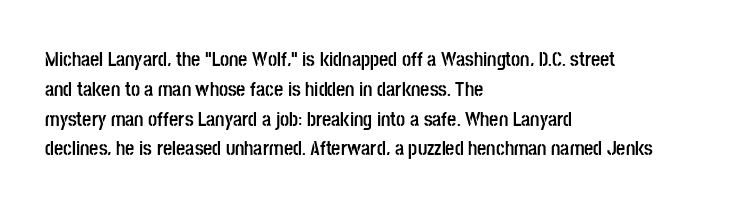
{"italic": "no", "bold": "yes", "underline": "no", "align": "left", "line_spacing": "normal", "line_spacing_ratio": 1.49, "letter_spacing": "normal", "letter_spacing_em": 0.0, "glyph_px": 20}
